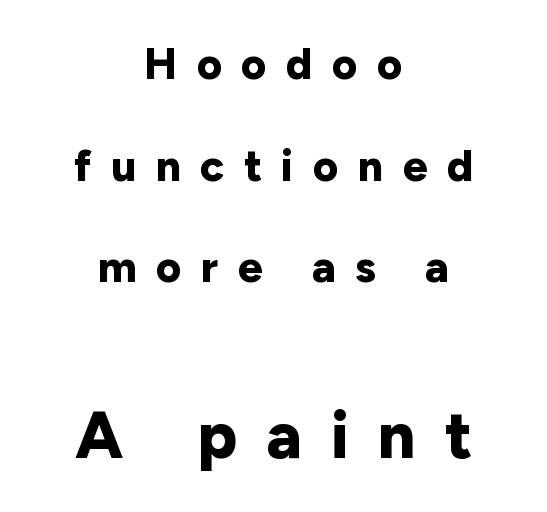
Q: Is the text bold? A: Yes.
Q: Is the text italic (slanted)? A: No, it is upright.
Q: Is the typeface a serif or a sans-serif typeface? A: Sans-serif.
Q: Is the text underlined? A: No.
Q: How is the paragraph aligned? A: Centered.
Q: Is the spacing between letters normal or unusually wide? A: Unusually wide.
Q: Is the spacing between lines tight, normal or loose? A: Loose.
Q: Which block of text is set in a larger size, the first (top) or the second (bottom)? A: The second (bottom) one.
Q: Width (condensed, normal, or wide)? A: Normal.
Q: Stroke contrast? A: Low.
Q: x-height? A: Medium.
Q: Monospaced? A: No.
